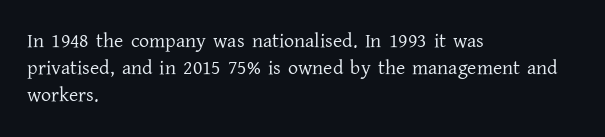
The image shows 20 px text type, upright; set left-aligned, normal line spacing (1.36x), normal letter spacing, not underlined.
